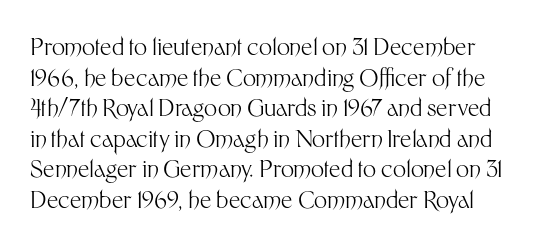
Rule under the text: the space is simply empty. A normal amount of white space separates one row of letters from the next. Stroke thickness stays within the range of a standard reading face or lighter. Characters remain perfectly vertical along every line. Short note: letters normally spaced.
